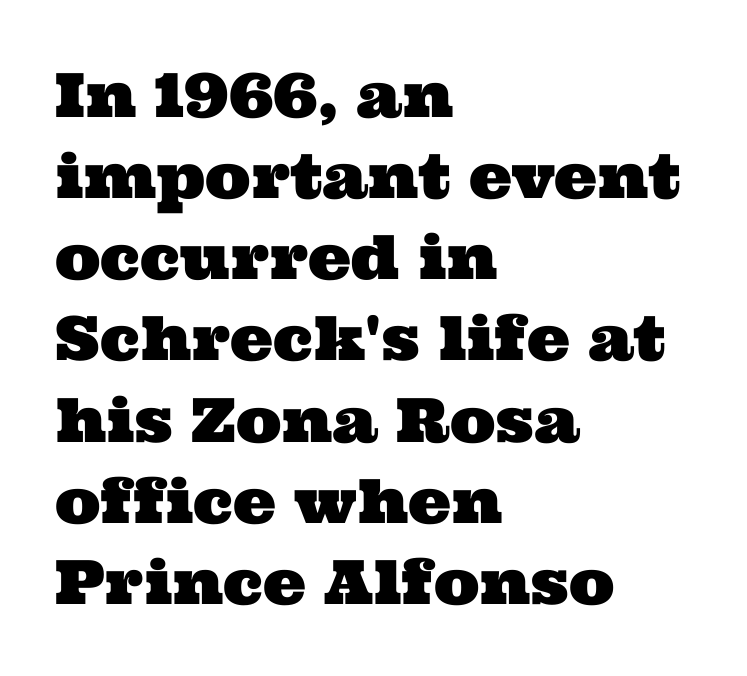
The typesetter chose a ragged-right arrangement here. The type family on display is of the serif kind. Regarding leading, the lines here are spaced in the standard way. Here the designer chose a conventional face with non-uniform glyph widths. No word sits above an underline. Look at the tracking — it's just the regular setting, nothing added.
